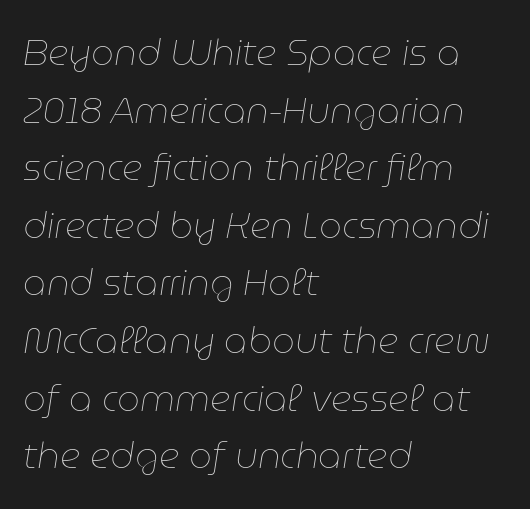
{"italic": "yes", "lean": "right", "slant_degrees": 9, "bold": "no", "weight": "thin", "width": "normal", "stroke_contrast": "low", "x_height": "medium", "monospaced": "no", "underline": "no", "align": "left", "line_spacing": "normal", "line_spacing_ratio": 1.6, "letter_spacing": "normal", "letter_spacing_em": 0.0, "glyph_px": 36}
